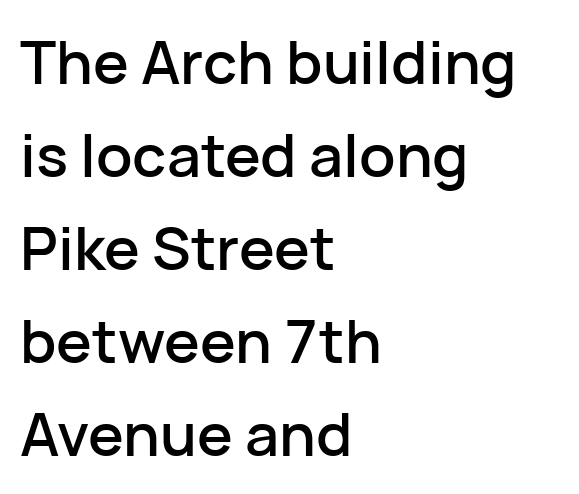
{"serif": "no", "italic": "no", "width": "normal", "stroke_contrast": "low", "x_height": "medium", "monospaced": "no", "underline": "no", "align": "left", "line_spacing": "normal", "line_spacing_ratio": 1.55, "letter_spacing": "normal", "letter_spacing_em": 0.0, "glyph_px": 60}
